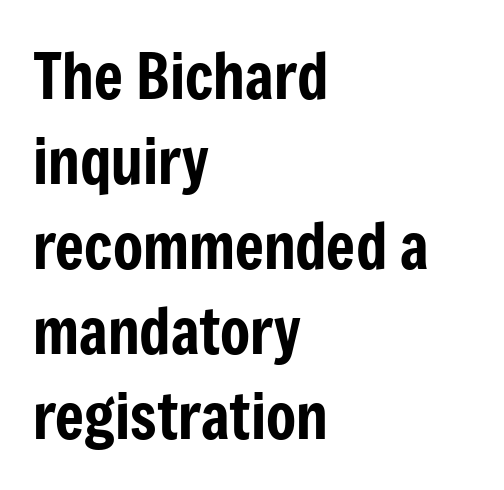
The image shows 62 px condensed sans-serif type, upright; set left-aligned, normal line spacing (1.37x), normal letter spacing, not underlined; low stroke contrast and a medium x-height.
